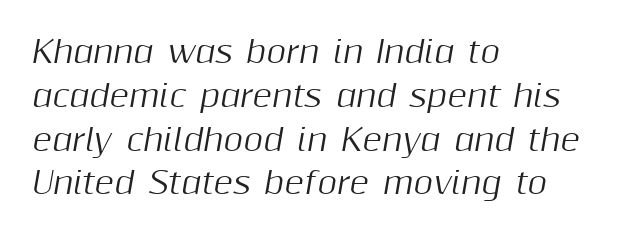
{"italic": "yes", "lean": "right", "slant_degrees": 10, "width": "normal", "stroke_contrast": "medium", "x_height": "medium", "monospaced": "no", "underline": "no", "align": "left", "line_spacing": "normal", "line_spacing_ratio": 1.46, "letter_spacing": "normal", "letter_spacing_em": 0.0, "glyph_px": 30}
